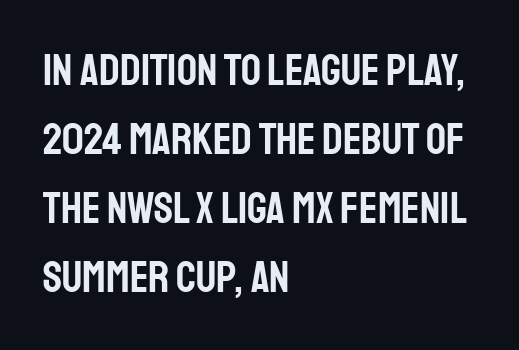
The image shows 44 px condensed sans-serif type, upright; set left-aligned, normal line spacing (1.57x), normal letter spacing, not underlined; low stroke contrast and a large x-height.
